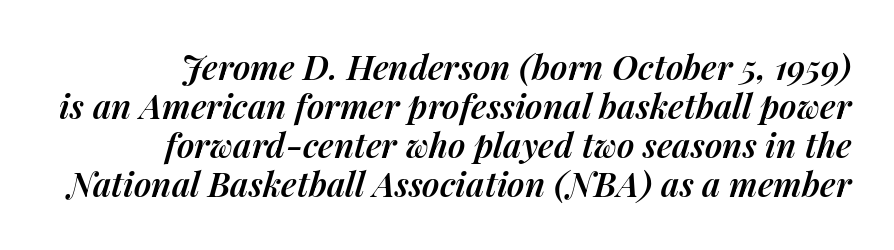
Teacher's note: observe the even right margin — that is flush-right alignment. The passage shown leans; its letterforms are oblique. Letters rest on an invisible, unmarked baseline. Whoever set this chose condensed vertical rhythm over breathing room. These lines keep a tight, regular rhythm from letter to letter.
